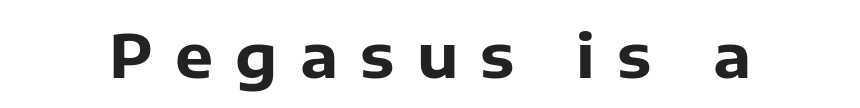
Q: Is the text bold? A: Yes.
Q: Is the text italic (slanted)? A: No, it is upright.
Q: Is the typeface a serif or a sans-serif typeface? A: Sans-serif.
Q: Is the text underlined? A: No.
Q: Is the spacing between letters normal or unusually wide? A: Unusually wide.
Q: Width (condensed, normal, or wide)? A: Normal.
Q: Stroke contrast? A: Low.
Q: x-height? A: Medium.
Q: Monospaced? A: No.
